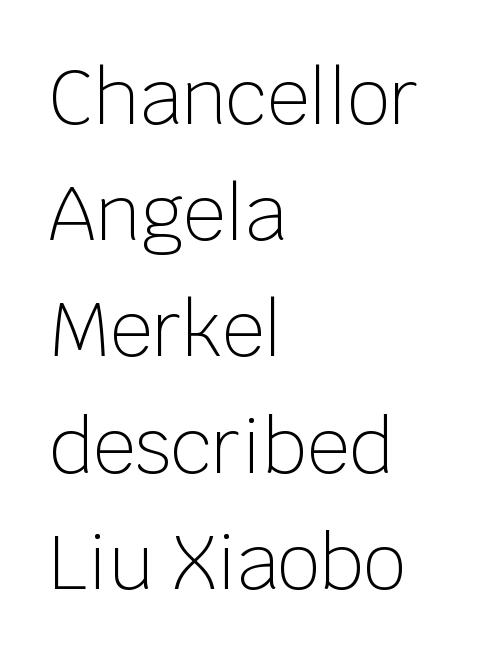
The image shows 74 px light sans-serif type, upright; set left-aligned, normal line spacing (1.57x), normal letter spacing, not underlined; low stroke contrast and a large x-height.
